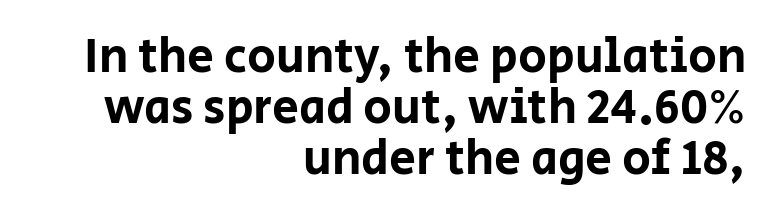
{"serif": "no", "italic": "no", "width": "normal", "stroke_contrast": "low", "x_height": "large", "monospaced": "no", "underline": "no", "align": "right", "line_spacing": "tight", "line_spacing_ratio": 1.06, "letter_spacing": "normal", "letter_spacing_em": 0.0, "glyph_px": 48}
